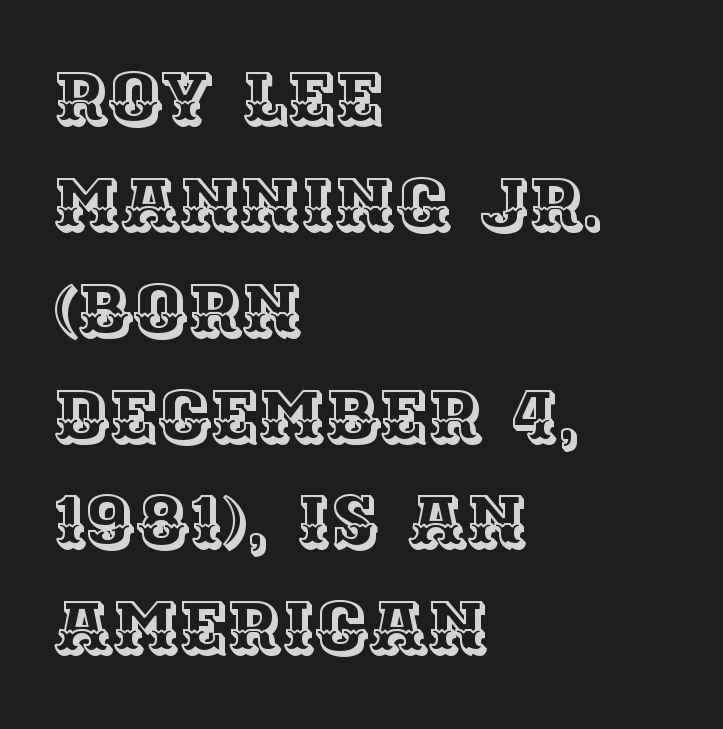
Vertical strokes here are truly vertical. Spacing verdict: proportional, widths tailored to each character. The strip under each line holds only bare page. The setting favours the left margin, as ordinary paragraphs usually do. The gaps between neighbouring characters are ordinary and unremarkable.
